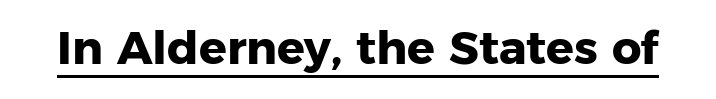
{"serif": "no", "italic": "no", "bold": "yes", "weight": "heavy", "width": "normal", "stroke_contrast": "low", "x_height": "medium", "monospaced": "no", "underline": "yes", "letter_spacing": "normal", "letter_spacing_em": 0.0, "glyph_px": 46}
